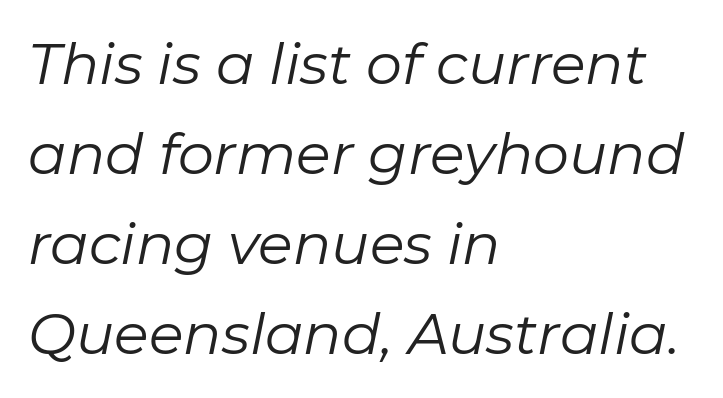
Q: Is the text bold? A: No.
Q: Is the text italic (slanted)? A: Yes, it leans right by about 11 degrees.
Q: Is the text underlined? A: No.
Q: How is the paragraph aligned? A: Left-aligned.
Q: Is the spacing between letters normal or unusually wide? A: Normal.
Q: Is the spacing between lines tight, normal or loose? A: Normal.
Q: Width (condensed, normal, or wide)? A: Normal.
Q: Stroke contrast? A: Low.
Q: x-height? A: Medium.
Q: Monospaced? A: No.
